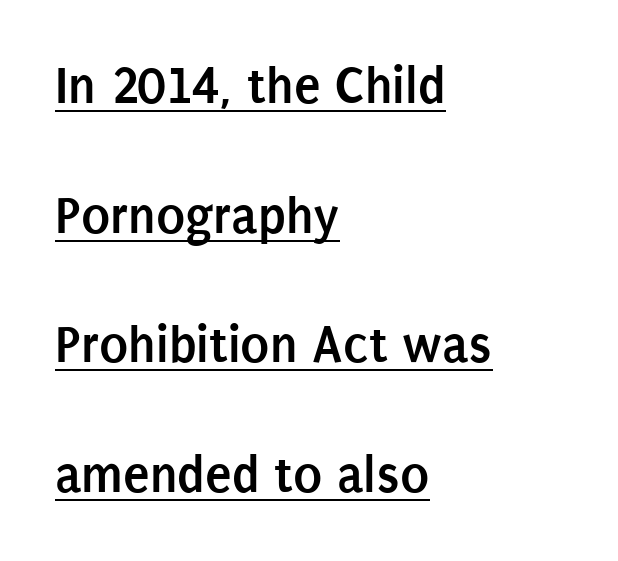
{"serif": "no", "italic": "no", "bold": "yes", "weight": "semibold", "width": "condensed", "stroke_contrast": "low", "x_height": "large", "monospaced": "no", "underline": "yes", "align": "left", "line_spacing": "loose", "line_spacing_ratio": 2.4, "letter_spacing": "normal", "letter_spacing_em": 0.0, "glyph_px": 54}
